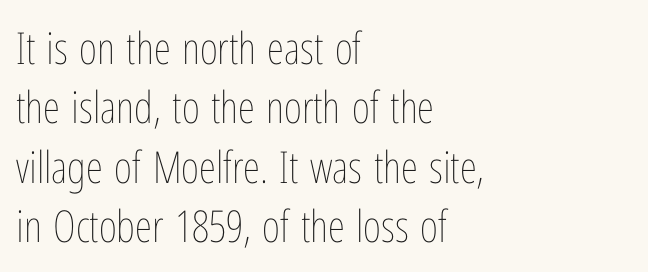
Descenders hang freely into open space. The passage shown stacks its lines at a standard gap. Caption: multi-line text, flush left, ragged right. Think of a printed novel: that variable character pitch is what you see here. Weight: not bold — regular or lighter. The letters stand straight up with perfectly vertical stems.
